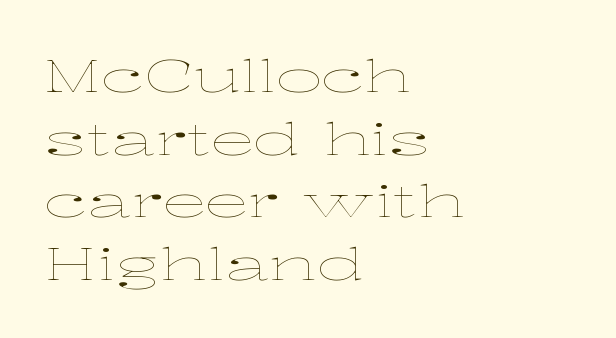
Q: Is the text bold? A: No.
Q: Is the text italic (slanted)? A: No, it is upright.
Q: Is the text underlined? A: No.
Q: How is the paragraph aligned? A: Left-aligned.
Q: Is the spacing between letters normal or unusually wide? A: Normal.
Q: Is the spacing between lines tight, normal or loose? A: Normal.
Q: Width (condensed, normal, or wide)? A: Wide.
Q: Stroke contrast? A: Low.
Q: x-height? A: Medium.
Q: Monospaced? A: No.
